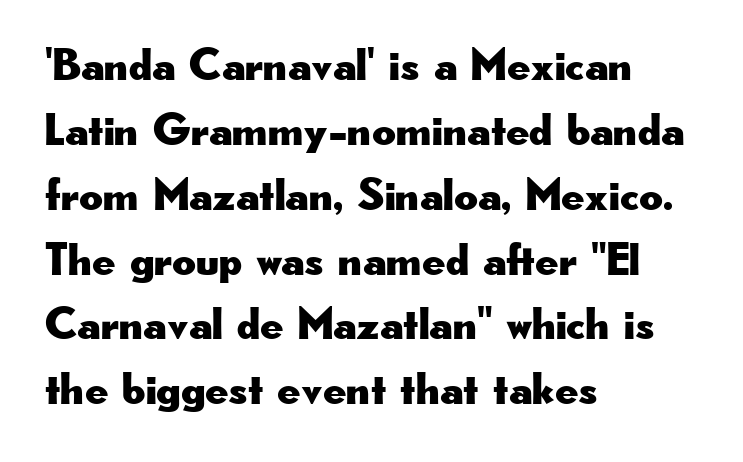
The compositor pushed each line to the left boundary. The face used here is proportionally spaced, like ordinary book or web type. The font family rendered here belongs to the sans-serif group. This rendering leaves character spacing at its baseline value. Style check: upright.
